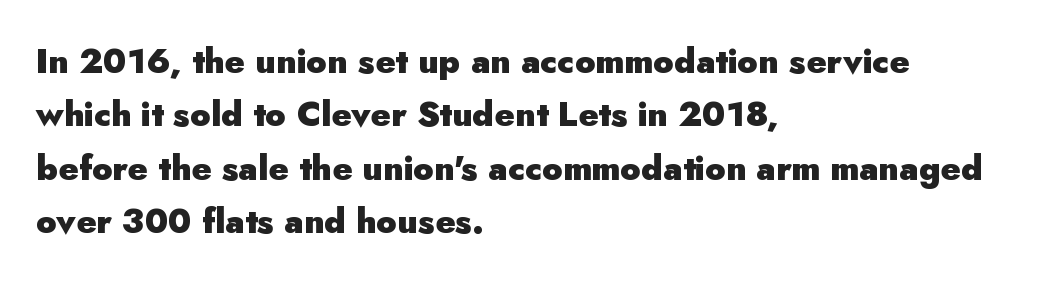
The image shows 34 px heavy sans-serif type, upright; set left-aligned, normal line spacing (1.57x), normal letter spacing, not underlined; low stroke contrast and a small x-height.
